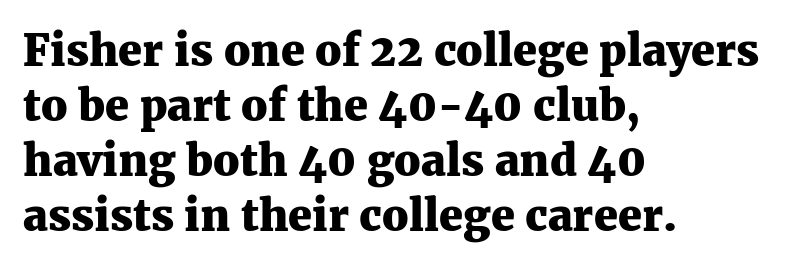
Line spacing here is normal. A typesetter would call this proportional, since set widths differ per character. Serif or sans? Serif — the stroke terminals have little feet. All the whitespace from short lines collects on the right.
